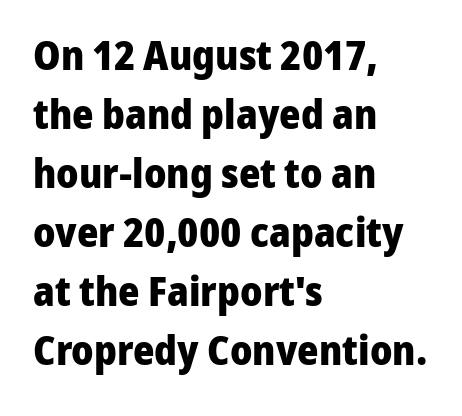
The lines in this sample share a left origin and differ only in where they stop. This sample uses an upright cut, with every glyph sitting square on the baseline. The leading is moderate, giving the passage an even texture. The face used here has the dense, thick strokes of a bold. This rendering features lettering with no underline.
